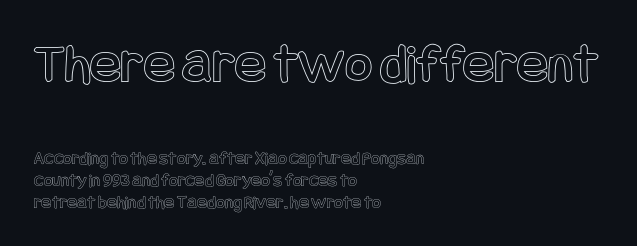
The image shows 58 px condensed type, upright; set left-aligned, line spacing 1.16x, normal letter spacing, not underlined; the first (top) block is 3.05x larger; a large x-height.
